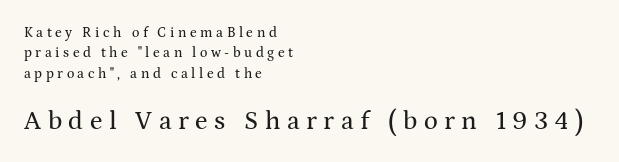
The image shows 26 px text type, upright; set left-aligned, normal line spacing (1.46x), unusually wide letter spacing (+0.25 em), not underlined; the second (bottom) block is 1.86x larger.
